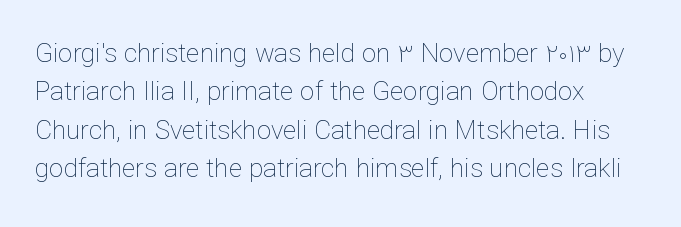
Leftover space on each line is placed entirely after the last word. The font sits on the lighter half of the weight spectrum, regular included. Here the glyphs are tracked normally, forming tight word shapes. Evenly set lines give the paragraph a standard silhouette. The area under the type is left untouched. The letters stand upright; this is a roman face.
